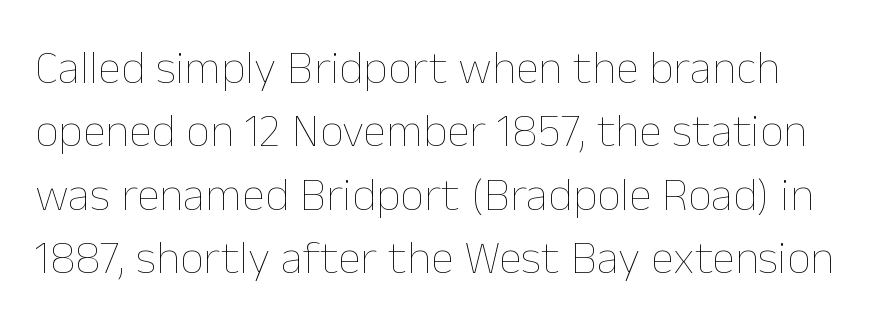
The image shows 47 px thin type, upright; set normal line spacing (1.35x), normal letter spacing, not underlined; low stroke contrast and a medium x-height.
